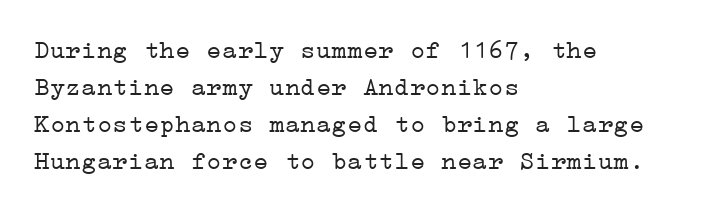
{"italic": "no", "bold": "no", "underline": "no", "align": "left", "line_spacing": "normal", "line_spacing_ratio": 1.42, "letter_spacing": "normal", "letter_spacing_em": 0.0, "glyph_px": 26}
